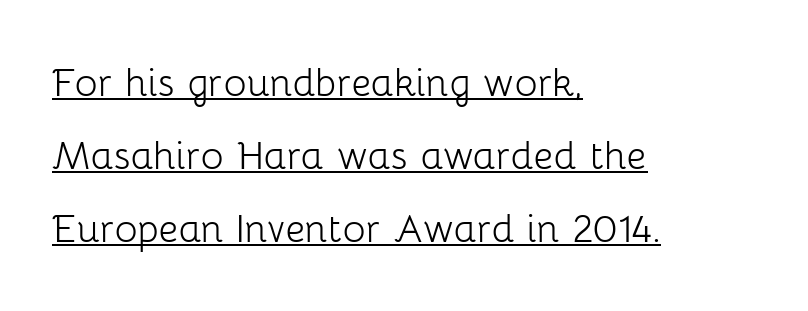
The image shows 48 px light sans-serif type, upright; set left-aligned, normal line spacing (1.52x), normal letter spacing, underlined; low stroke contrast and a medium x-height.
